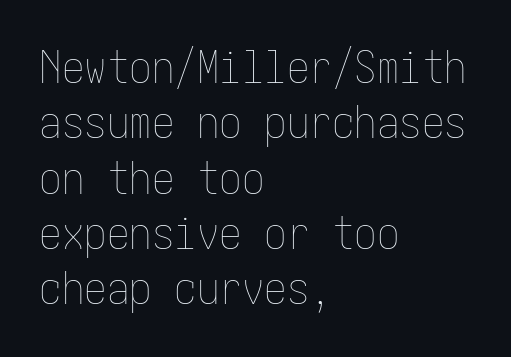
{"italic": "no", "bold": "no", "weight": "thin", "width": "condensed", "stroke_contrast": "low", "x_height": "medium", "underline": "no", "align": "left", "line_spacing_ratio": 1.23, "letter_spacing": "normal", "letter_spacing_em": 0.0, "glyph_px": 45}
